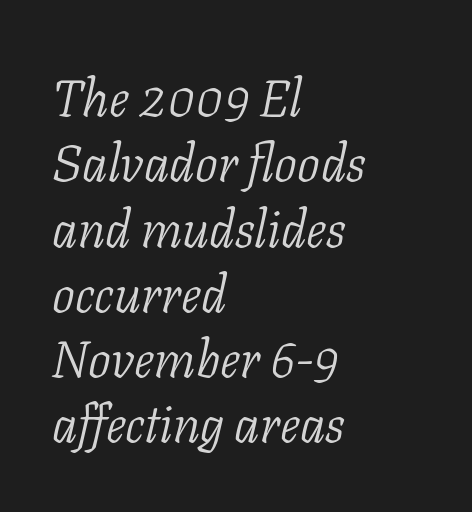
{"serif": "yes", "italic": "yes", "lean": "right", "slant_degrees": 11, "bold": "no", "weight": "light", "width": "normal", "stroke_contrast": "low", "x_height": "medium", "monospaced": "no", "underline": "no", "align": "left", "line_spacing": "normal", "line_spacing_ratio": 1.28, "letter_spacing": "normal", "letter_spacing_em": 0.0, "glyph_px": 51}
